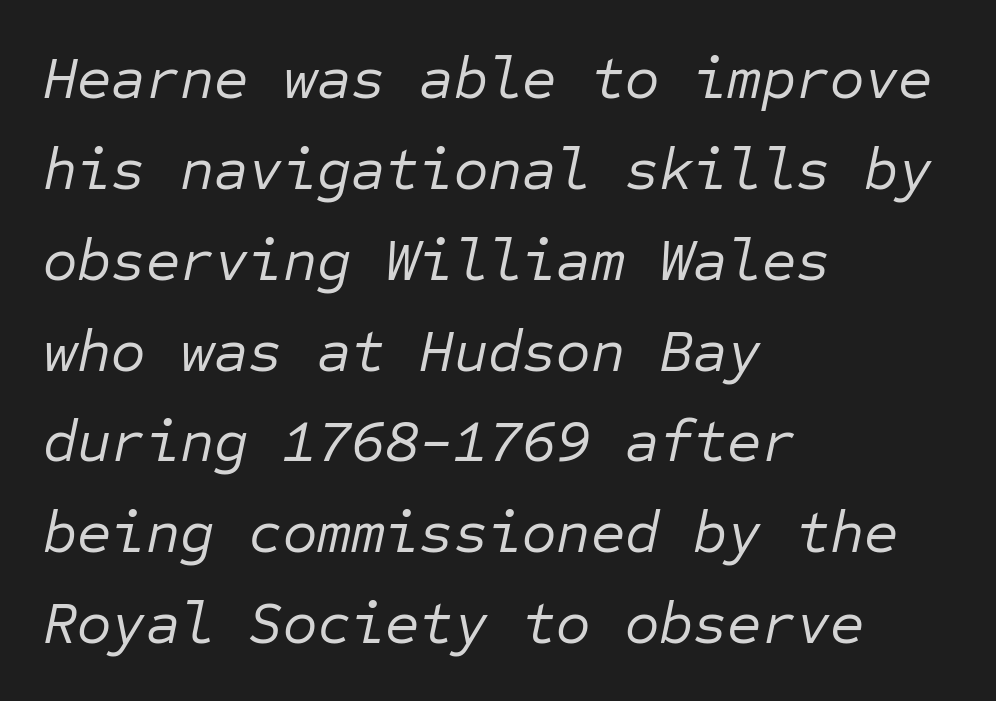
The image shows 59 px regular-weight type, italic (leaning right), monospaced; set left-aligned, normal line spacing (1.54x), normal letter spacing, not underlined; low stroke contrast and a medium x-height.
